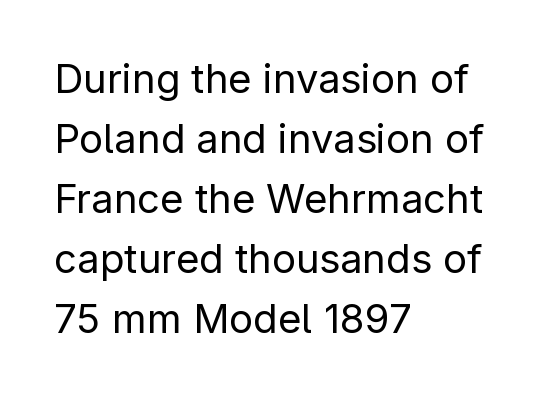
This sample has the flowing, uneven cadence of proportional lettering. Look at the bottom of the vertical strokes: they stop flat, with no serifs. Check the space under the baseline: it is left empty. Tracking value appears to be zero — textbook default spacing. Tall strokes in this sample are plumb rather than angled.
